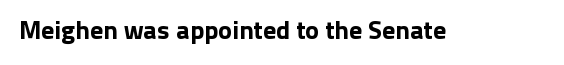
The image shows 26 px text type, upright; set normal letter spacing, not underlined.
